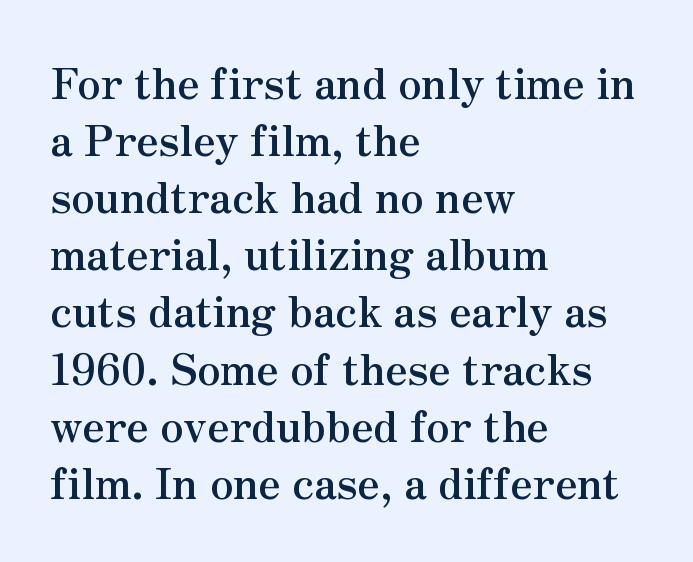
{"serif": "yes", "italic": "no", "bold": "yes", "weight": "semibold", "width": "normal", "stroke_contrast": "medium", "x_height": "small", "monospaced": "no", "underline": "no", "align": "left", "line_spacing": "normal", "line_spacing_ratio": 1.36, "letter_spacing": "normal", "letter_spacing_em": 0.0, "glyph_px": 42}
